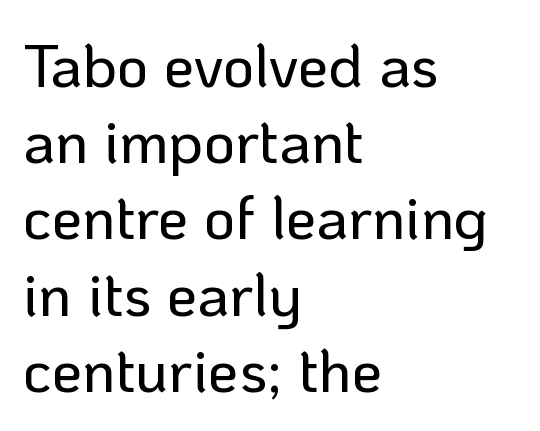
Just letters on the line, the space beneath them empty. A normal amount of white space separates one row of letters from the next. The paragraph has a hard left edge and a soft right edge. The type sits square on the baseline with zero lean. These lines are composed in type without serifs. The rendering uses natural spacing where letterforms have individual widths.
